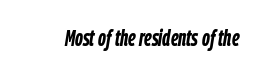
Q: Is the text bold? A: Yes.
Q: Is the text italic (slanted)? A: Yes, it leans right by about 9 degrees.
Q: Is the text underlined? A: No.
Q: Is the spacing between letters normal or unusually wide? A: Normal.
